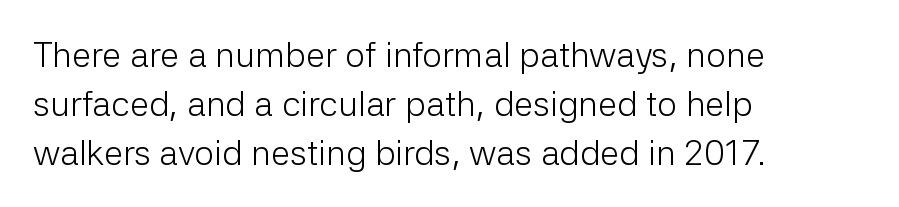
Q: Is the text bold? A: No.
Q: Is the text italic (slanted)? A: No, it is upright.
Q: Is the typeface a serif or a sans-serif typeface? A: Sans-serif.
Q: Is the text underlined? A: No.
Q: How is the paragraph aligned? A: Left-aligned.
Q: Is the spacing between letters normal or unusually wide? A: Normal.
Q: Is the spacing between lines tight, normal or loose? A: Normal.
Q: Width (condensed, normal, or wide)? A: Normal.
Q: Stroke contrast? A: Low.
Q: x-height? A: Medium.
Q: Monospaced? A: No.
